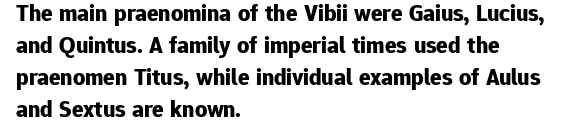
How are the letters spaced? Ordinarily, with no added tracking. Left-aligned paragraph, ragged on the right. The rows are spaced the way most documents space them. The glyphs are unaccompanied by any horizontal stroke below them. Weight check: bold — yes, fully. Ordinary non-slanted type is in use.
